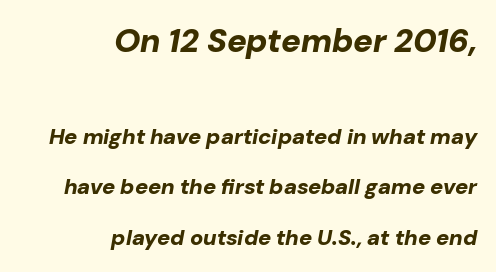
The designer dialed line spacing up above the default. Of the two passages, the one on top uses the larger point size. Spacing between characters is what you'd get straight out of the box. The letters are slanted; this is an italic face.
